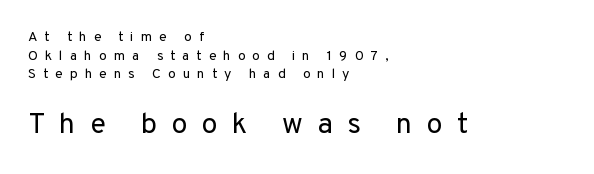
Q: Is the text bold? A: No.
Q: Is the text italic (slanted)? A: No, it is upright.
Q: Is the typeface a serif or a sans-serif typeface? A: Sans-serif.
Q: Is the text underlined? A: No.
Q: How is the paragraph aligned? A: Left-aligned.
Q: Is the spacing between letters normal or unusually wide? A: Unusually wide.
Q: Is the spacing between lines tight, normal or loose? A: Normal.
Q: Which block of text is set in a larger size, the first (top) or the second (bottom)? A: The second (bottom) one.
Q: Width (condensed, normal, or wide)? A: Normal.
Q: Stroke contrast? A: Low.
Q: x-height? A: Medium.
Q: Monospaced? A: No.
